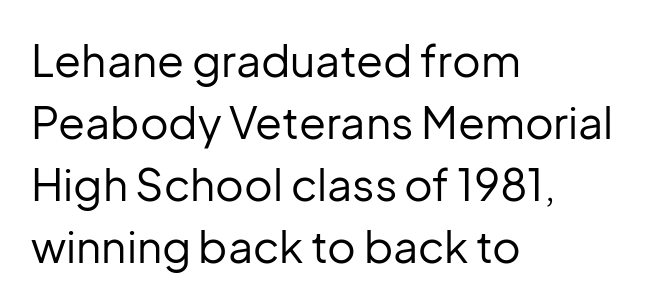
Q: Is the text bold? A: No.
Q: Is the text italic (slanted)? A: No, it is upright.
Q: Is the typeface a serif or a sans-serif typeface? A: Sans-serif.
Q: Is the text underlined? A: No.
Q: How is the paragraph aligned? A: Left-aligned.
Q: Is the spacing between letters normal or unusually wide? A: Normal.
Q: Is the spacing between lines tight, normal or loose? A: Normal.
Q: Width (condensed, normal, or wide)? A: Normal.
Q: Stroke contrast? A: Low.
Q: x-height? A: Medium.
Q: Monospaced? A: No.
